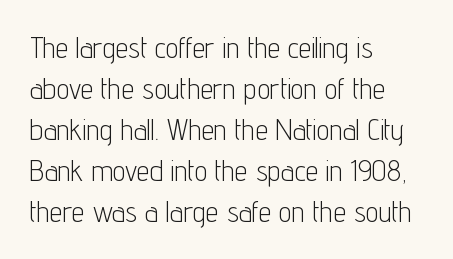
The image shows 29 px light, condensed sans-serif type, upright; set left-aligned, normal line spacing (1.41x), normal letter spacing, not underlined; low stroke contrast and a medium x-height.
